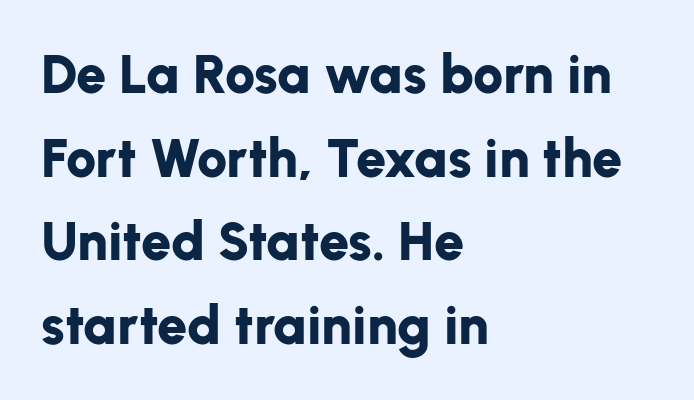
The characters display no serif detailing; their extremities are plain. A typesetter would call this proportional, since set widths differ per character. Default kerning and tracking; the words read as compact shapes. Posture: vertical. Rows of type keep a routine distance in the vertical direction. Has an underline been added? It has not.
